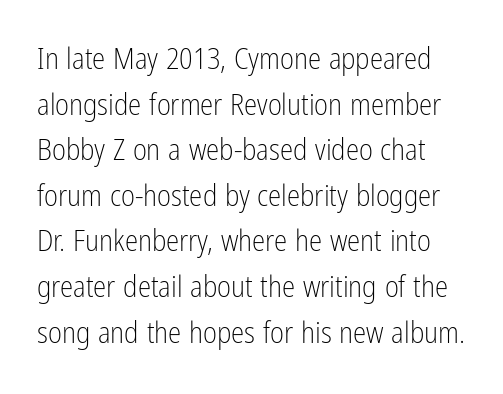
Does the type have serifs? No, each stem ends abruptly. Decoration check: the copy has no underline. The face used here is proportionally spaced, like ordinary book or web type. Summary of weight: not heavy and not bold. The line-height multiplier appears to be the usual default. The horizontal fit of the characters is conventional and even.
